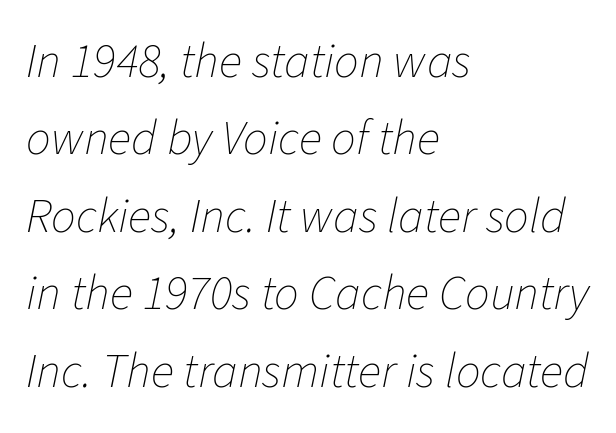
It's the slanting kind of type. The block of text has a typical density, with ordinary space between rows. Where is the straight margin? On the left. The face looks like a standard text weight, possibly lighter.
